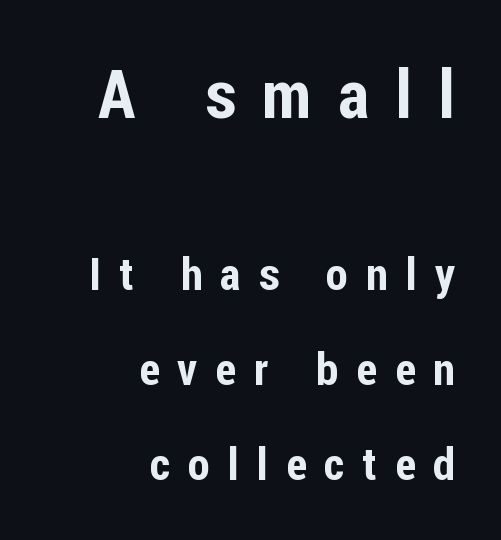
The image shows 67 px condensed sans-serif type, upright; set right-aligned, loose line spacing (2.11x), unusually wide letter spacing (+0.4 em), not underlined; the first (top) block is 1.49x larger; low stroke contrast and a medium x-height.
